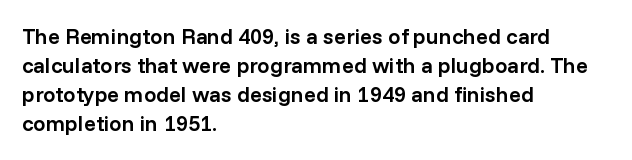
{"italic": "no", "bold": "semi", "underline": "no", "align": "left", "line_spacing": "normal", "line_spacing_ratio": 1.32, "letter_spacing": "normal", "letter_spacing_em": 0.0, "glyph_px": 22}
